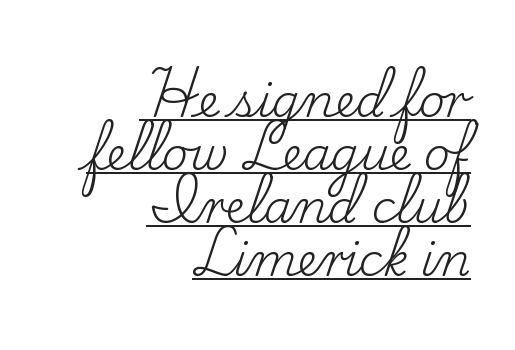
Q: Is the text bold? A: No.
Q: Is the text italic (slanted)? A: Yes.
Q: Is the typeface a serif or a sans-serif typeface? A: Serif.
Q: Is the text underlined? A: Yes.
Q: How is the paragraph aligned? A: Right-aligned.
Q: Is the spacing between letters normal or unusually wide? A: Normal.
Q: Width (condensed, normal, or wide)? A: Normal.
Q: Stroke contrast? A: Low.
Q: x-height? A: Small.
Q: Monospaced? A: No.
